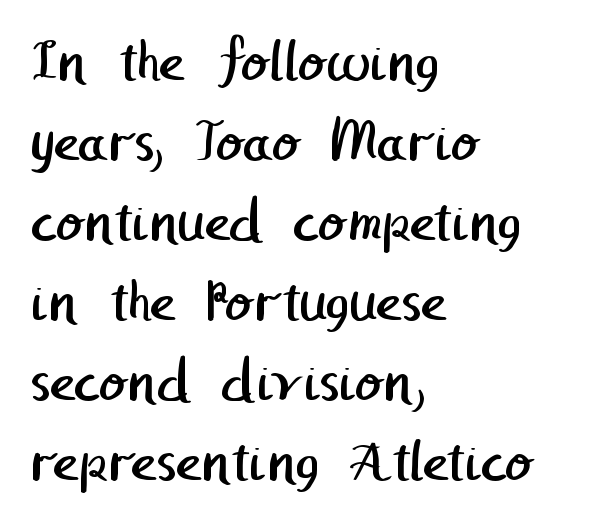
The image shows 62 px regular-weight sans-serif type; set left-aligned, normal line spacing (1.29x), normal letter spacing, not underlined; low stroke contrast and a medium x-height.
